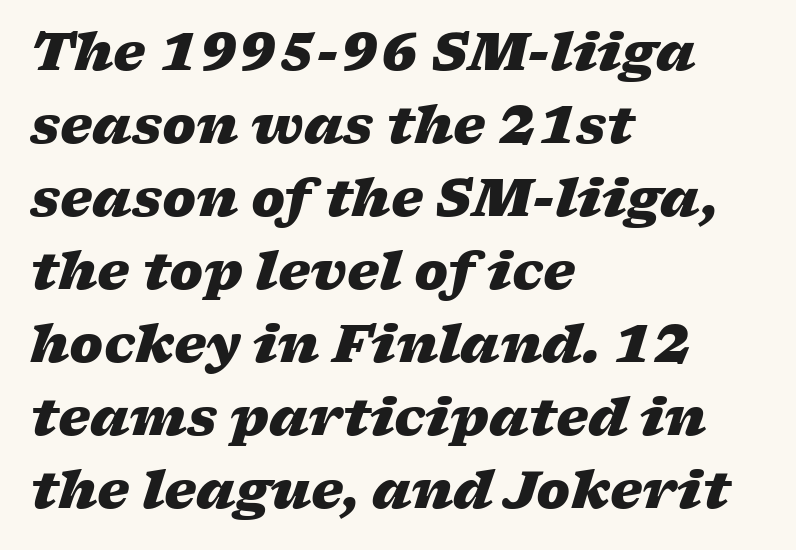
Q: Is the text bold? A: Yes.
Q: Is the text italic (slanted)? A: Yes, it leans right by about 17 degrees.
Q: Is the text underlined? A: No.
Q: How is the paragraph aligned? A: Left-aligned.
Q: Is the spacing between letters normal or unusually wide? A: Normal.
Q: Is the spacing between lines tight, normal or loose? A: Normal.
Q: Width (condensed, normal, or wide)? A: Wide.
Q: Stroke contrast? A: Low.
Q: x-height? A: Medium.
Q: Monospaced? A: No.
